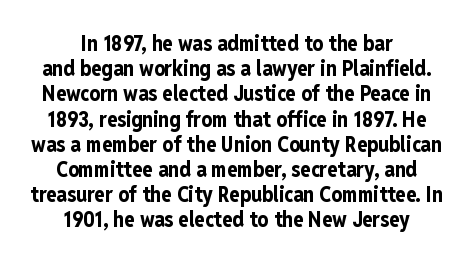
Glance below the letters and you will spot only blank space. This sample is center-justified, so both line endings float freely. The horizontal fit of the characters is conventional and even. Ascenders rise straight up at ninety degrees. Emphasis by weight is at full strength: bold.
